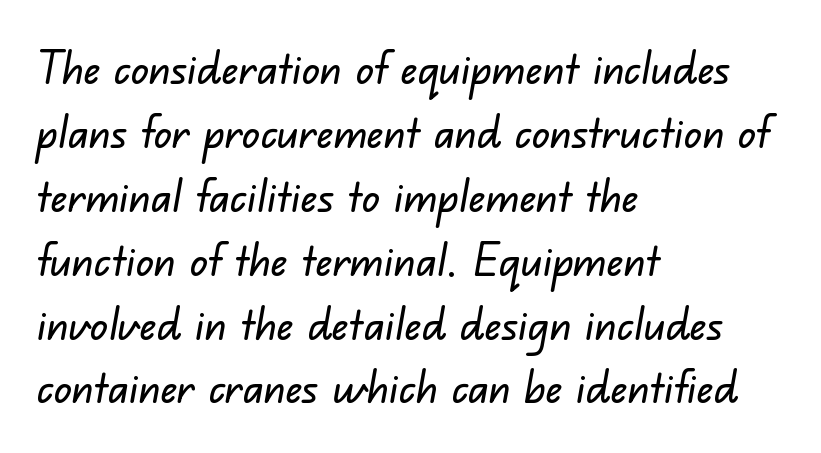
Q: Is the typeface a serif or a sans-serif typeface? A: Sans-serif.
Q: Is the text underlined? A: No.
Q: How is the paragraph aligned? A: Left-aligned.
Q: Is the spacing between letters normal or unusually wide? A: Normal.
Q: Is the spacing between lines tight, normal or loose? A: Normal.
Q: Width (condensed, normal, or wide)? A: Normal.
Q: Stroke contrast? A: Low.
Q: x-height? A: Small.
Q: Monospaced? A: No.
